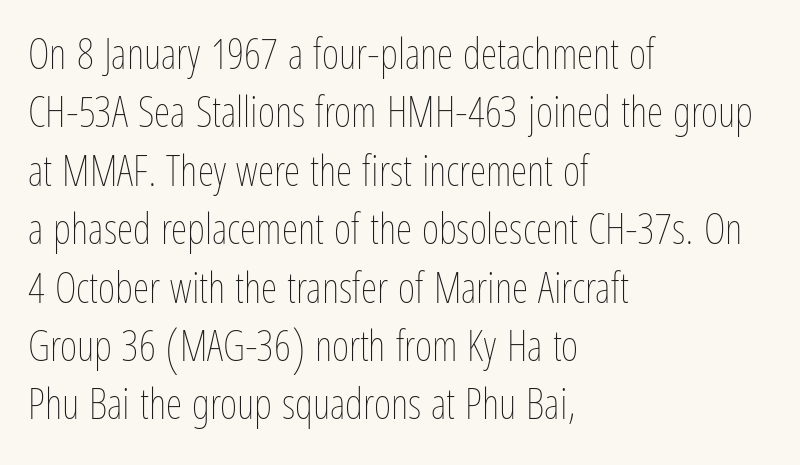
This reads as an unemphasized weight, regular at the heaviest. Baseline-to-baseline distance is the conventional proportion of letter height. When letters stand straight like this, we call the style roman or upright. A typesetter would call this proportional, since set widths differ per character.
